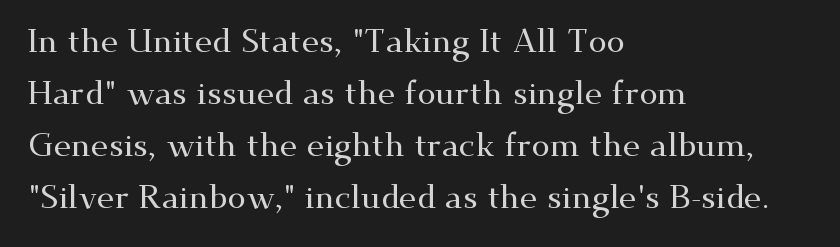
Q: Is the text italic (slanted)? A: No, it is upright.
Q: Is the typeface a serif or a sans-serif typeface? A: Serif.
Q: Is the text underlined? A: No.
Q: How is the paragraph aligned? A: Left-aligned.
Q: Is the spacing between letters normal or unusually wide? A: Normal.
Q: Is the spacing between lines tight, normal or loose? A: Normal.
Q: Width (condensed, normal, or wide)? A: Wide.
Q: Stroke contrast? A: Medium.
Q: x-height? A: Small.
Q: Monospaced? A: No.
